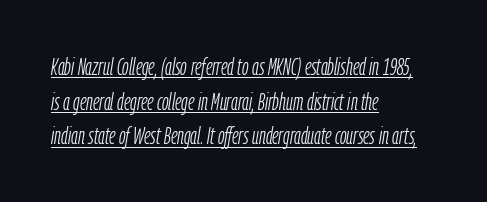
Q: Is the text bold? A: No.
Q: Is the text italic (slanted)? A: Yes, it leans right by about 9 degrees.
Q: Is the text underlined? A: Yes.
Q: How is the paragraph aligned? A: Left-aligned.
Q: Is the spacing between letters normal or unusually wide? A: Normal.
Q: Is the spacing between lines tight, normal or loose? A: Normal.
